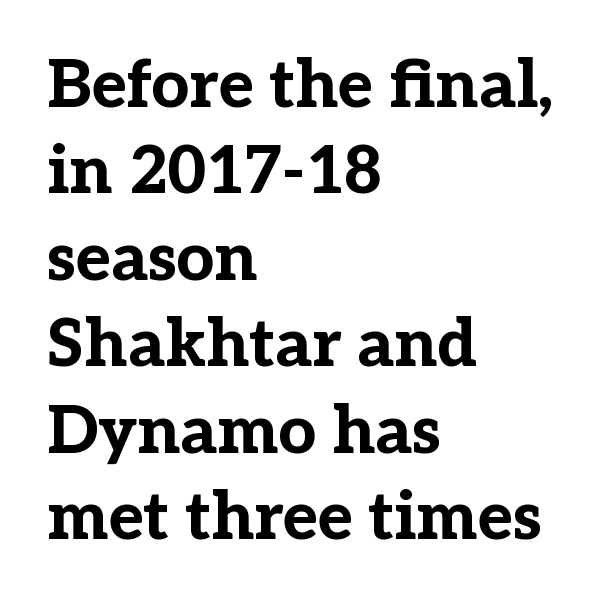
{"serif": "yes", "italic": "no", "bold": "yes", "weight": "bold", "width": "normal", "stroke_contrast": "low", "x_height": "medium", "monospaced": "no", "underline": "no", "align": "left", "line_spacing": "normal", "line_spacing_ratio": 1.31, "letter_spacing": "normal", "letter_spacing_em": 0.0, "glyph_px": 66}
